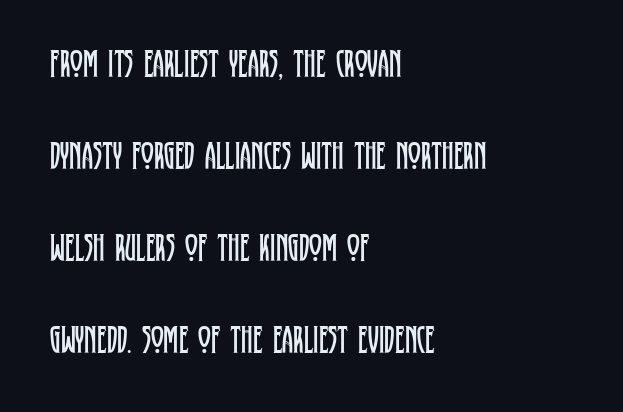
{"serif": "yes", "italic": "no", "bold": "no", "weight": "regular", "width": "condensed", "stroke_contrast": "low", "x_height": "large", "monospaced": "no", "underline": "no", "align": "left", "line_spacing": "loose", "line_spacing_ratio": 2.36, "letter_spacing": "normal", "letter_spacing_em": 0.0, "glyph_px": 39}
